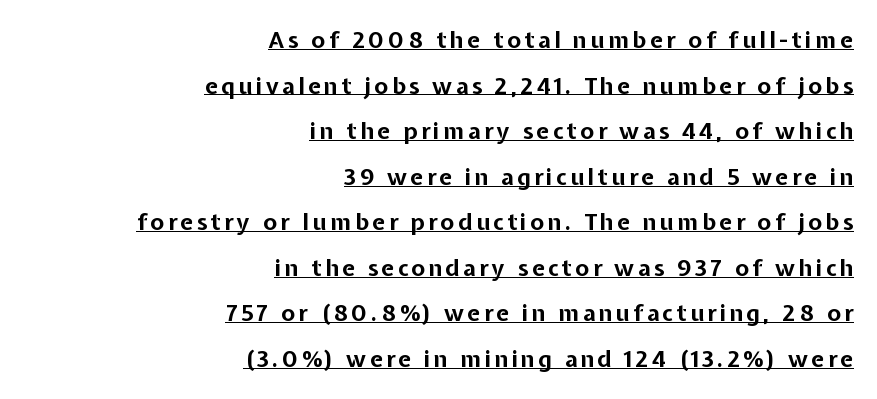
Q: Is the text bold? A: Yes.
Q: Is the text italic (slanted)? A: No, it is upright.
Q: Is the text underlined? A: Yes.
Q: How is the paragraph aligned? A: Right-aligned.
Q: Is the spacing between lines tight, normal or loose? A: Loose.
